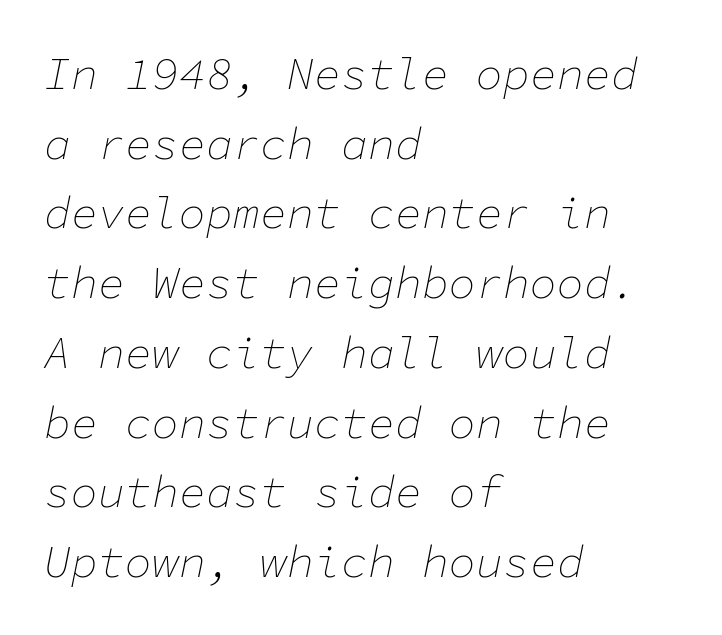
Each letter, wide or thin by design, is forced into the same width here. An italicized treatment has been applied to the whole sample. Check under the words: just untouched page. Words appear dense and cohesive because spacing is normal. The rendering uses a moderate line-height, typical for paragraphs. Left-aligned paragraph, ragged on the right.
